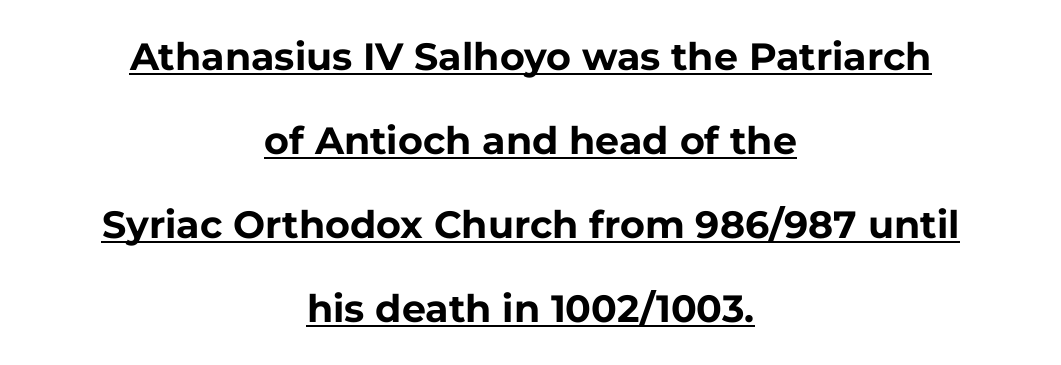
The image shows 38 px bold sans-serif type, upright; set centered, loose line spacing (2.21x), normal letter spacing, underlined; low stroke contrast and a medium x-height.
